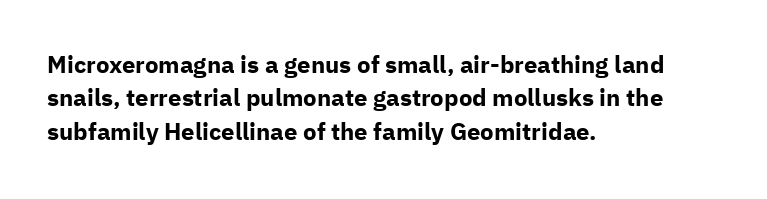
You can tell it's not italic because the verticals are truly vertical. Descender tails drop into unmarked territory. Baseline-to-baseline distance is the conventional proportion of letter height. Nobody touched the tracking dial on this one. Thick stems and heavy bowls — unmistakably bold. One-word summary of the alignment: left.
